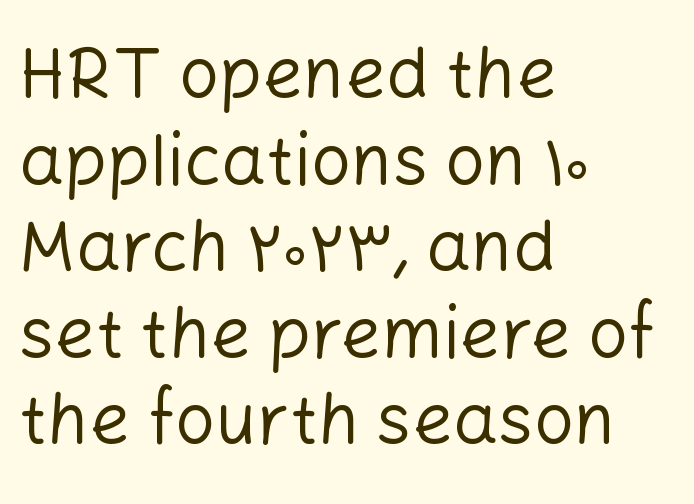
The image shows 71 px regular-weight sans-serif type, upright; set left-aligned, line spacing 1.22x, normal letter spacing, not underlined; low stroke contrast and a medium x-height.
